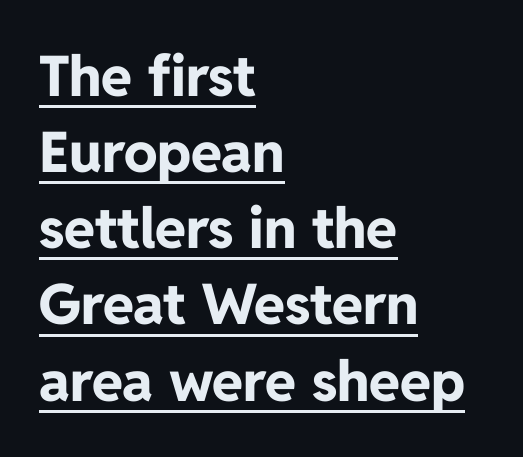
Q: Is the text bold? A: Yes.
Q: Is the text italic (slanted)? A: No, it is upright.
Q: Is the typeface a serif or a sans-serif typeface? A: Sans-serif.
Q: Is the text underlined? A: Yes.
Q: How is the paragraph aligned? A: Left-aligned.
Q: Is the spacing between letters normal or unusually wide? A: Normal.
Q: Is the spacing between lines tight, normal or loose? A: Normal.
Q: Width (condensed, normal, or wide)? A: Normal.
Q: Stroke contrast? A: Low.
Q: x-height? A: Medium.
Q: Monospaced? A: No.
